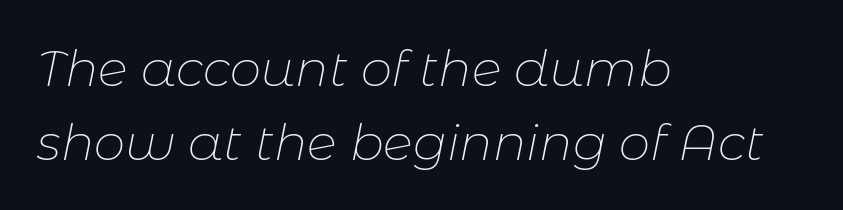
The image shows 50 px thin type, italic (leaning right); set left-aligned, normal line spacing (1.48x), normal letter spacing, not underlined; low stroke contrast and a medium x-height.
